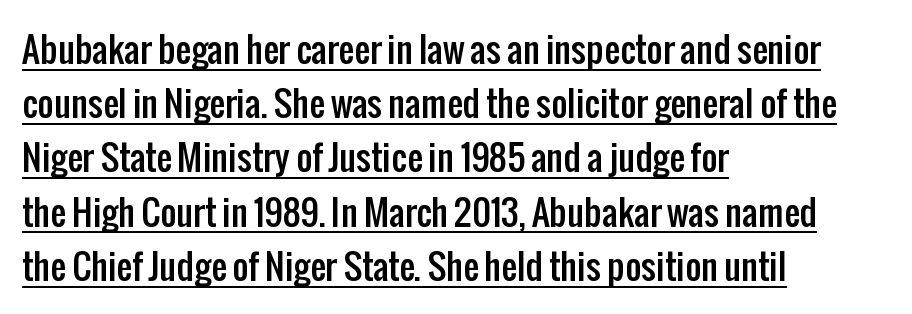
{"serif": "no", "italic": "no", "width": "condensed", "stroke_contrast": "low", "x_height": "medium", "monospaced": "no", "underline": "yes", "align": "left", "line_spacing": "normal", "line_spacing_ratio": 1.55, "letter_spacing": "normal", "letter_spacing_em": 0.0, "glyph_px": 35}
